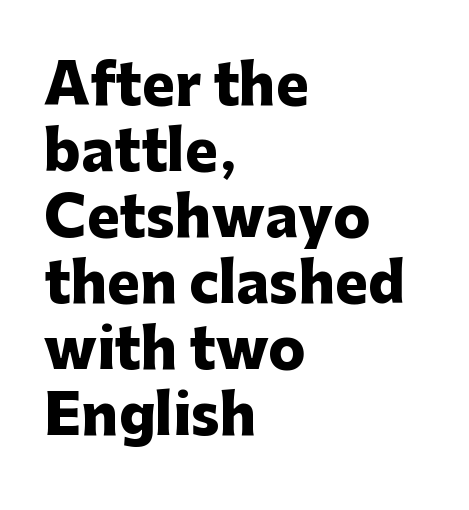
Q: Is the text bold? A: Yes.
Q: Is the text italic (slanted)? A: No, it is upright.
Q: Is the typeface a serif or a sans-serif typeface? A: Sans-serif.
Q: Is the text underlined? A: No.
Q: How is the paragraph aligned? A: Left-aligned.
Q: Is the spacing between letters normal or unusually wide? A: Normal.
Q: Width (condensed, normal, or wide)? A: Normal.
Q: Stroke contrast? A: Low.
Q: x-height? A: Medium.
Q: Monospaced? A: No.
